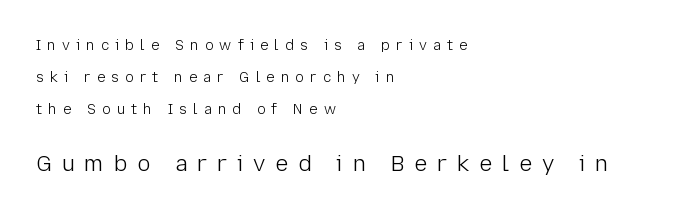
The image shows 22 px text type, upright; set left-aligned, loose line spacing (2.29x), unusually wide letter spacing (+0.44 em), not underlined; the second (bottom) block is 1.57x larger.
